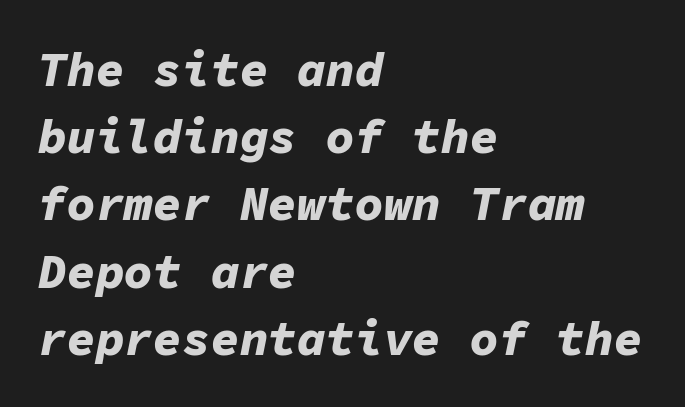
The image shows 48 px bold type, italic (leaning right), monospaced; set left-aligned, normal line spacing (1.4x), normal letter spacing, not underlined; low stroke contrast and a medium x-height.
